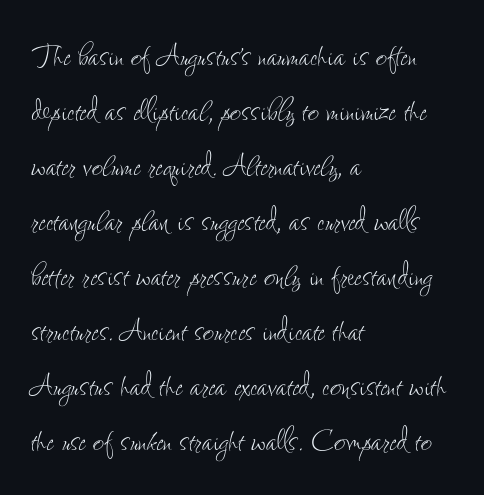
Q: Is the text bold? A: No.
Q: Is the text italic (slanted)? A: Yes.
Q: Is the text underlined? A: No.
Q: How is the paragraph aligned? A: Left-aligned.
Q: Is the spacing between letters normal or unusually wide? A: Normal.
Q: Is the spacing between lines tight, normal or loose? A: Normal.
Q: Width (condensed, normal, or wide)? A: Condensed.
Q: Stroke contrast? A: Low.
Q: x-height? A: Small.
Q: Monospaced? A: No.
